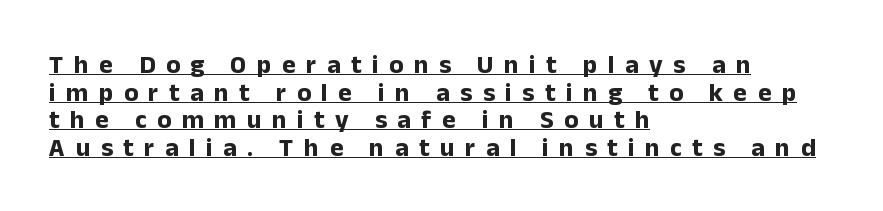
The image shows 26 px bold type, upright; set left-aligned, tight line spacing (1.06x), unusually wide letter spacing (+0.4 em), underlined.
